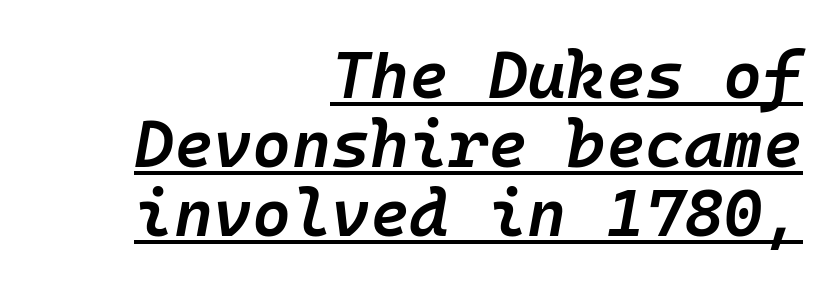
The image shows 67 px semibold type, italic (leaning right), monospaced; set right-aligned, tight line spacing (1.03x), normal letter spacing, underlined; low stroke contrast and a medium x-height.
